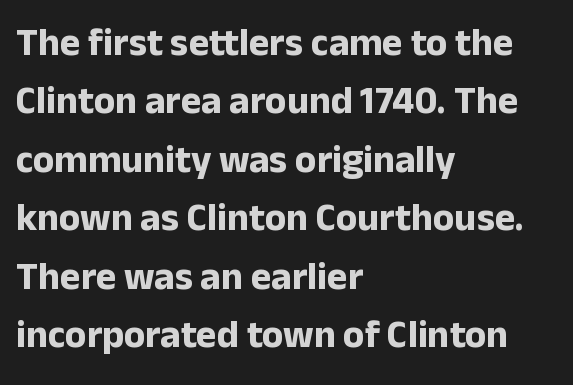
Q: Is the text bold? A: Yes.
Q: Is the text italic (slanted)? A: No, it is upright.
Q: Is the typeface a serif or a sans-serif typeface? A: Sans-serif.
Q: Is the text underlined? A: No.
Q: How is the paragraph aligned? A: Left-aligned.
Q: Is the spacing between letters normal or unusually wide? A: Normal.
Q: Is the spacing between lines tight, normal or loose? A: Normal.
Q: Width (condensed, normal, or wide)? A: Normal.
Q: Stroke contrast? A: Low.
Q: x-height? A: Medium.
Q: Monospaced? A: No.
